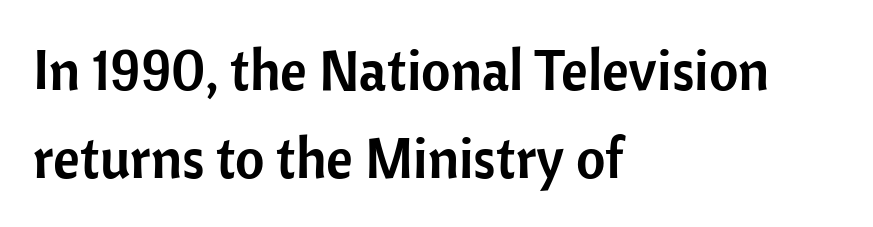
Evenly set lines give the paragraph a standard silhouette. The words here are not underlined. Serifs: no, the terminals of the letterforms are clean. The lines are quadded left.
